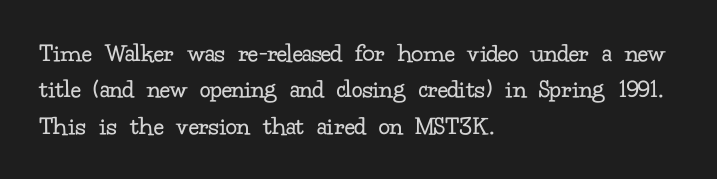
The image shows 27 px text type, upright; set left-aligned, normal line spacing (1.35x), normal letter spacing, not underlined.
